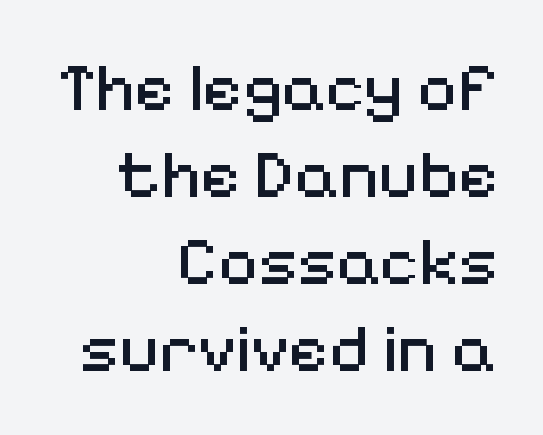
{"serif": "no", "italic": "no", "bold": "no", "weight": "regular", "width": "normal", "stroke_contrast": "medium", "x_height": "medium", "monospaced": "no", "underline": "no", "align": "right", "line_spacing": "normal", "line_spacing_ratio": 1.26, "letter_spacing": "normal", "letter_spacing_em": 0.0, "glyph_px": 69}
